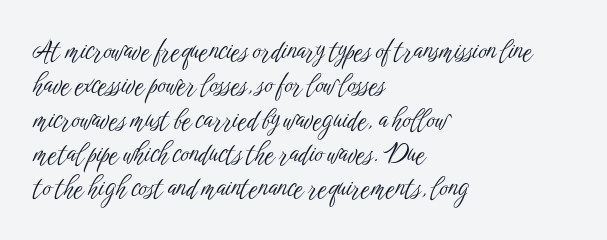
Leftover space on each line is placed entirely after the last word. The rendering uses a moderate line-height, typical for paragraphs. Underlining? Definitely not there. A light-to-regular cut is what we see here.
